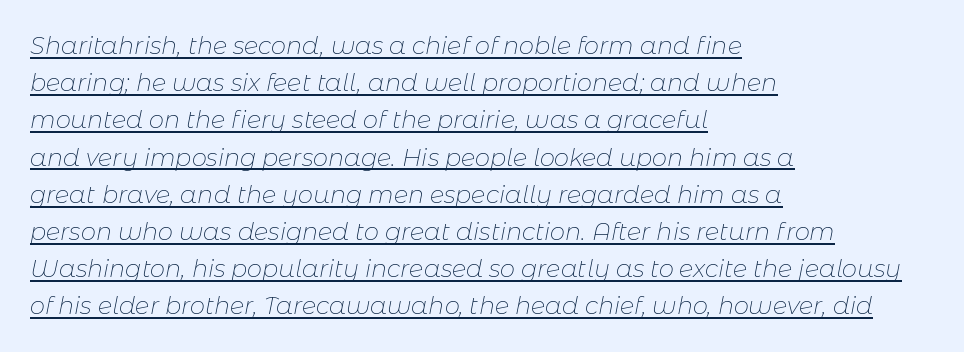
Q: Is the text bold? A: No.
Q: Is the text italic (slanted)? A: Yes, it leans right by about 11 degrees.
Q: Is the text underlined? A: Yes.
Q: How is the paragraph aligned? A: Left-aligned.
Q: Is the spacing between letters normal or unusually wide? A: Normal.
Q: Is the spacing between lines tight, normal or loose? A: Normal.
